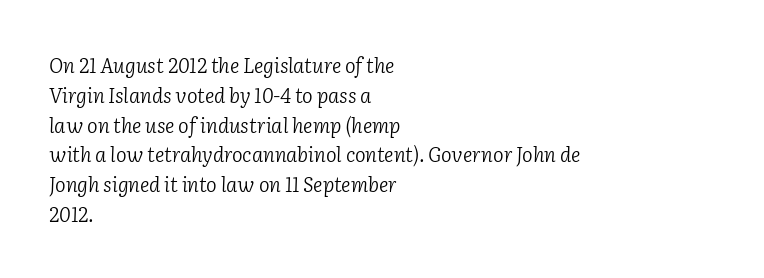
The paragraph has a hard left edge and a soft right edge. The area under the type is left untouched. If you drew a line through each stem, it would be angled. The font is comparable to plain body text, perhaps lighter. Does extra space separate the letters? No, they use regular spacing. Leading matches the norm, producing a regular column.
